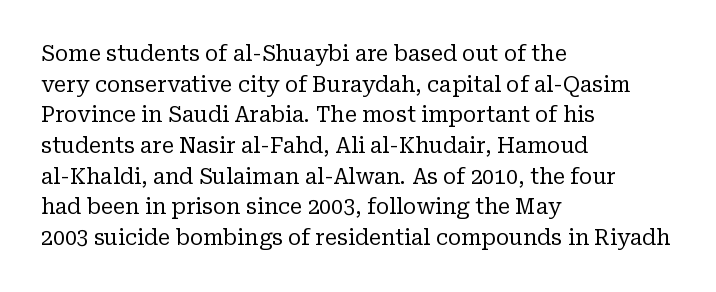
The strip under each line holds only bare page. The lines in this sample share a left origin and differ only in where they stop. The block of text has a typical density, with ordinary space between rows. A typesetter would call this zero additional tracking. Each stroke keeps to a modest, everyday thickness or less. Style check: upright.
